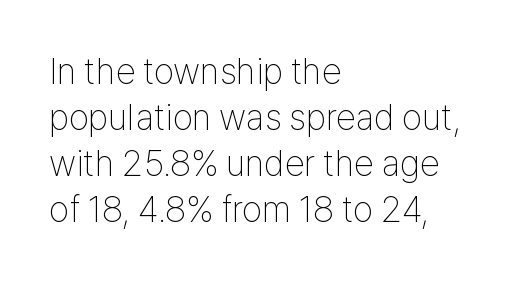
Tracking here is standard; glyphs follow each other at the usual distance. Reading down the block, your eye returns to a fixed left position each line. Stroke terminals: plain, sans-serif. Is there any slant? The stems are plumb. The words here are not underlined.
